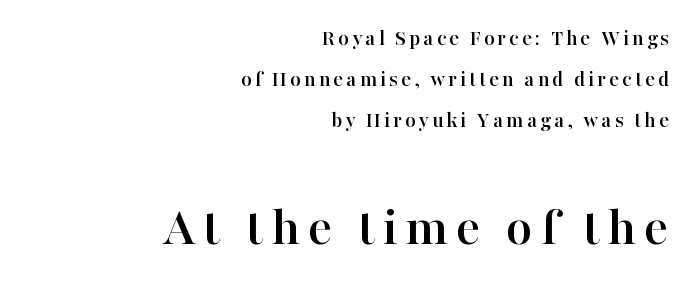
The image shows 57 px serif type, upright; set right-aligned, line spacing 1.79x, not underlined; the second (bottom) block is 2.48x larger; high stroke contrast and a medium x-height.
